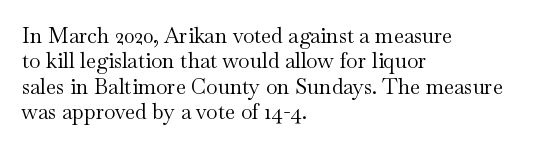
The image shows 21 px text type, upright; set left-aligned, line spacing 1.21x, normal letter spacing, not underlined.
